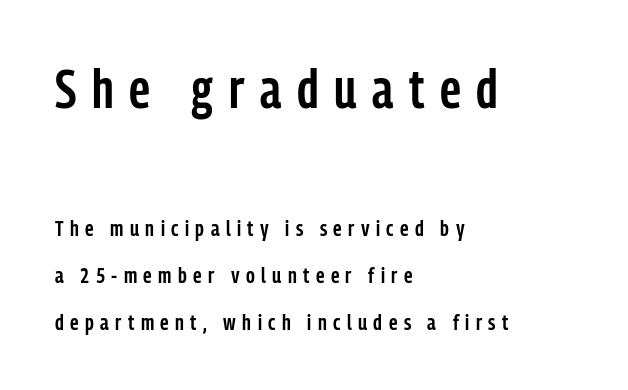
{"serif": "no", "italic": "no", "bold": "semi", "weight": "semibold", "width": "condensed", "stroke_contrast": "low", "x_height": "medium", "monospaced": "no", "underline": "no", "align": "left", "line_spacing": "loose", "line_spacing_ratio": 2.14, "letter_spacing": "wide", "letter_spacing_em": 0.29, "larger_block": "first", "size_ratio": 2.45, "glyph_px": 54}
